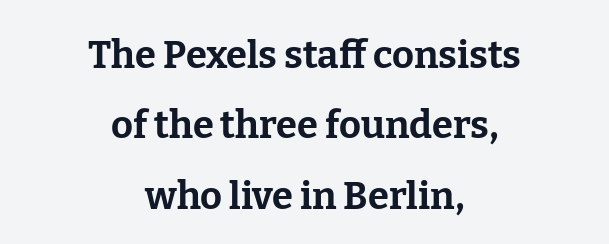
The paragraph shown floats in the horizontal middle. Only glyphs here, with clear space below each row. Plenty of ink on the page — the face is bold. Designer's note — italics off, roman on. The characters display serif detailing at their extremities.
